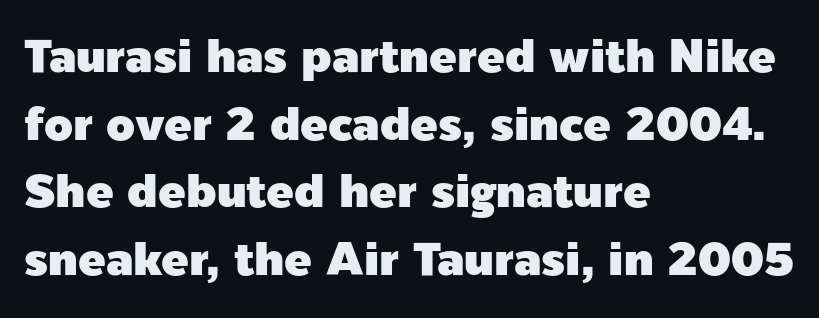
The lettering holds an erect, upright posture throughout. Serif or sans? Sans — the stroke terminals are bare. Varying glyph widths throughout — classic text-font behaviour. This sample is left-justified, so line endings fall wherever the words run out. Rule under the text: the space is simply empty. Tracking here is standard; glyphs follow each other at the usual distance.
